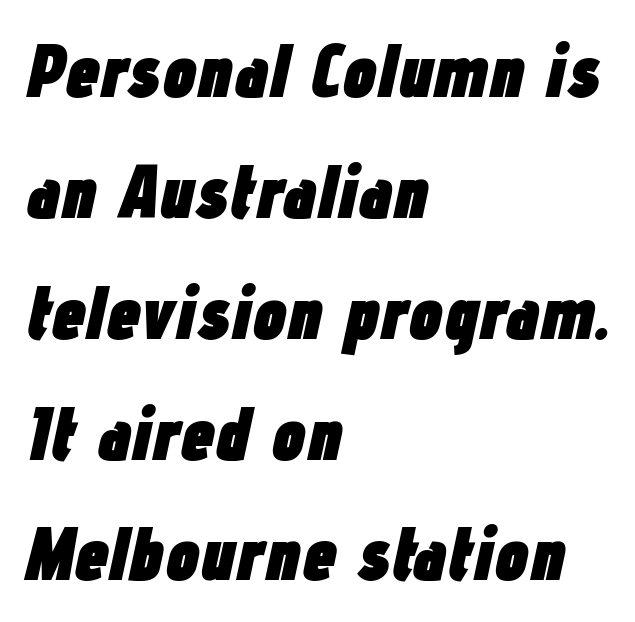
Q: Is the text bold? A: Yes.
Q: Is the text italic (slanted)? A: Yes, it leans right by about 12 degrees.
Q: Is the text underlined? A: No.
Q: How is the paragraph aligned? A: Left-aligned.
Q: Is the spacing between letters normal or unusually wide? A: Normal.
Q: Is the spacing between lines tight, normal or loose? A: Normal.
Q: Width (condensed, normal, or wide)? A: Condensed.
Q: Stroke contrast? A: Low.
Q: x-height? A: Medium.
Q: Monospaced? A: No.
